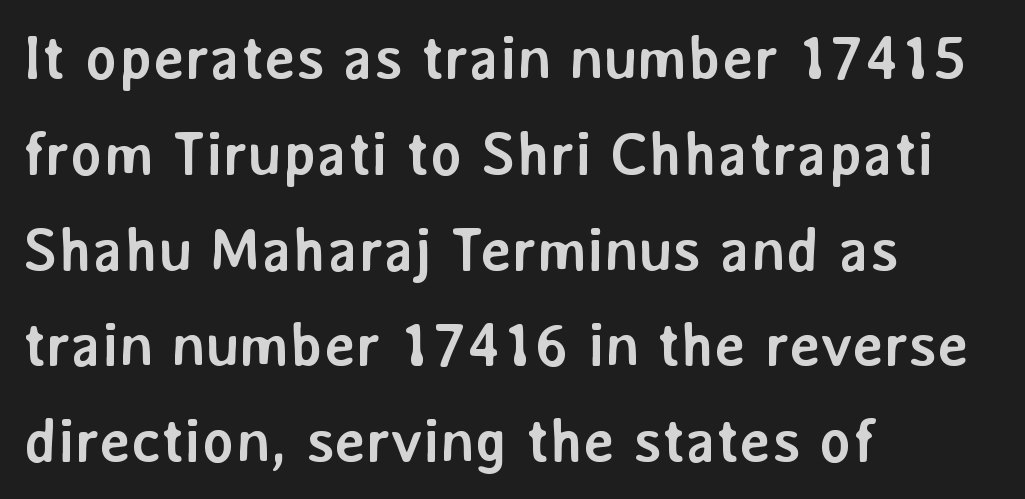
Q: Is the text bold? A: Yes.
Q: Is the text italic (slanted)? A: No, it is upright.
Q: Is the typeface a serif or a sans-serif typeface? A: Sans-serif.
Q: Is the text underlined? A: No.
Q: How is the paragraph aligned? A: Left-aligned.
Q: Is the spacing between letters normal or unusually wide? A: Normal.
Q: Is the spacing between lines tight, normal or loose? A: Normal.
Q: Width (condensed, normal, or wide)? A: Normal.
Q: Stroke contrast? A: Low.
Q: x-height? A: Medium.
Q: Monospaced? A: No.
